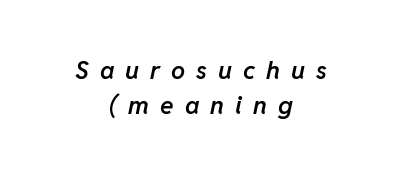
{"italic": "yes", "lean": "right", "slant_degrees": 11, "bold": "semi", "underline": "no", "align": "center", "line_spacing": "normal", "line_spacing_ratio": 1.41, "letter_spacing": "wide", "letter_spacing_em": 0.44, "glyph_px": 25}
